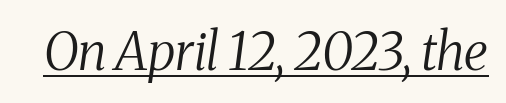
The glyphs are accompanied by a horizontal stroke just below them. This sample uses an oblique cut, with every glyph tilted off the vertical. The typeface has the unassuming heft of standard copy or less. Does the type have serifs? Yes, each stem ends in a small foot. Proportional: the letters do not fall into vertical columns. You could call the tracking neutral — neither tight nor loose.
